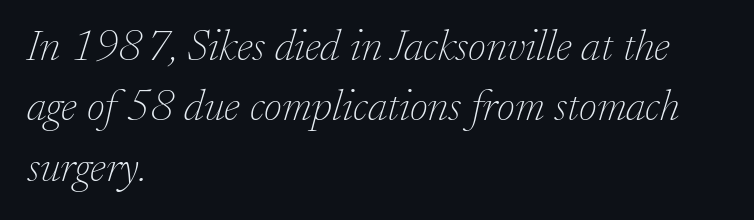
{"serif": "yes", "italic": "yes", "lean": "right", "slant_degrees": 17, "bold": "no", "weight": "thin", "width": "normal", "stroke_contrast": "low", "x_height": "small", "monospaced": "no", "underline": "no", "align": "left", "line_spacing": "normal", "line_spacing_ratio": 1.37, "letter_spacing": "normal", "letter_spacing_em": 0.0, "glyph_px": 44}
